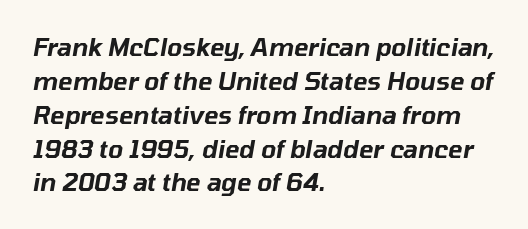
This is oblique type, the kind used for emphasis or titles. Honestly, the row spacing looks completely unremarkable. This rendering features lettering with no underline. Between one letter and the next there's only the usual sliver of space. A student would call this left alignment; a typographer would say flush left, rag right.
